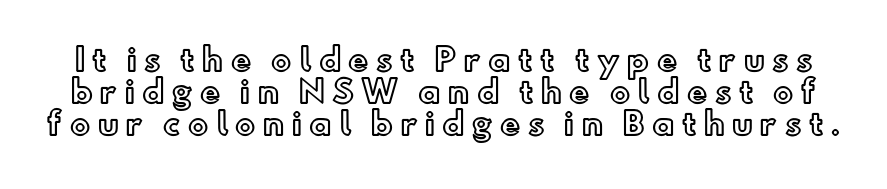
{"italic": "no", "width": "normal", "x_height": "small", "monospaced": "no", "underline": "no", "line_spacing": "tight", "line_spacing_ratio": 1.07, "letter_spacing": "wide", "letter_spacing_em": 0.25, "glyph_px": 30}
